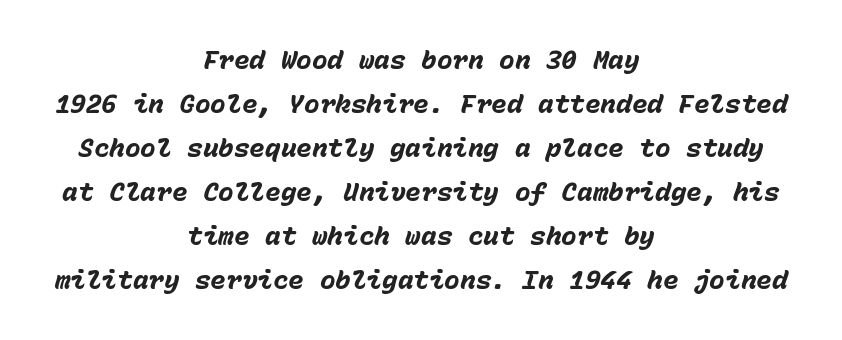
{"italic": "yes", "lean": "right", "slant_degrees": 15, "bold": "yes", "underline": "no", "align": "center", "line_spacing": "normal", "line_spacing_ratio": 1.69, "letter_spacing": "normal", "letter_spacing_em": 0.0, "glyph_px": 26}
